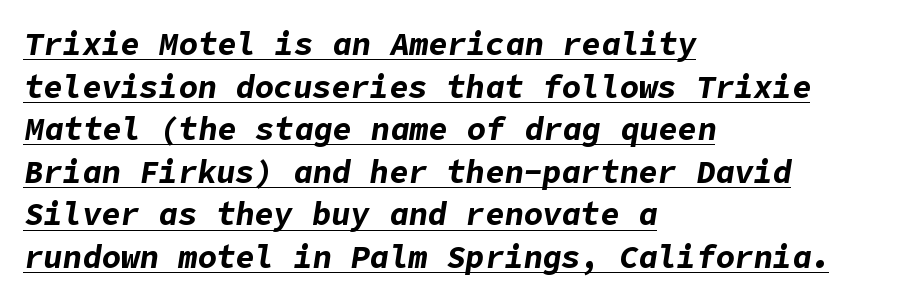
The image shows 32 px bold type, italic (leaning right); set left-aligned, normal line spacing (1.33x), normal letter spacing, underlined; low stroke contrast and a medium x-height.
